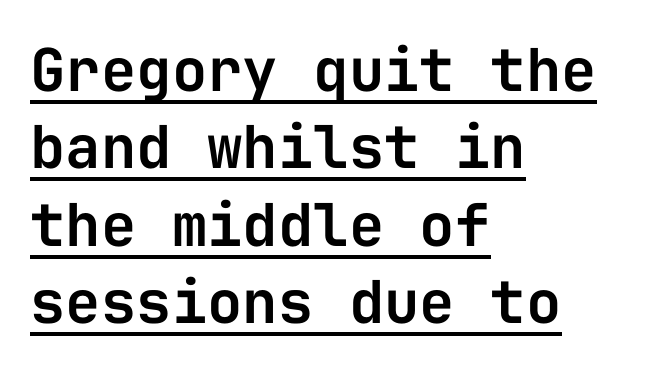
Q: Is the text italic (slanted)? A: No, it is upright.
Q: Is the typeface a serif or a sans-serif typeface? A: Sans-serif.
Q: Is the text underlined? A: Yes.
Q: How is the paragraph aligned? A: Left-aligned.
Q: Is the spacing between letters normal or unusually wide? A: Normal.
Q: Is the spacing between lines tight, normal or loose? A: Normal.
Q: Width (condensed, normal, or wide)? A: Normal.
Q: Stroke contrast? A: Low.
Q: x-height? A: Medium.
Q: Monospaced? A: Yes.
